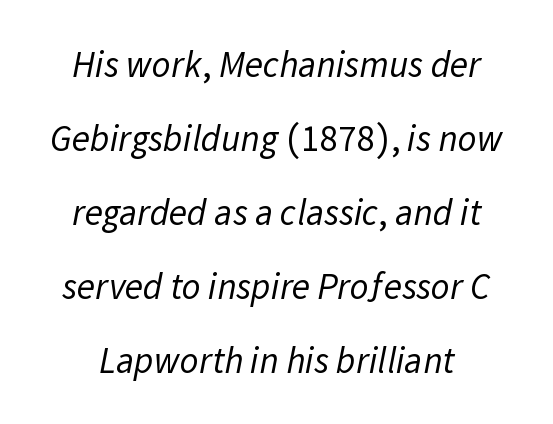
The passage shown stacks its lines with a broad gap. The letters advance in unequal steps, a hallmark of proportional type. Glance below the letters and you will spot only blank space. The gaps between neighbouring characters are ordinary and unremarkable. Letterform terminals end flat and unadorned throughout the passage.
